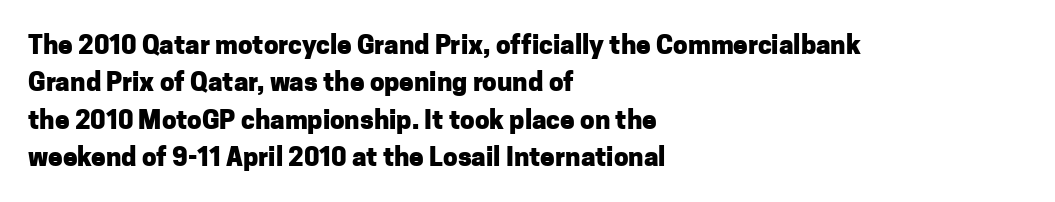
When letters stand straight like this, we call the style roman or upright. A clean baseline with only descenders dipping below it. Horizontally, the lines are justified to the leading edge only. Is there much room between lines? A standard amount, neither cramped nor airy.
